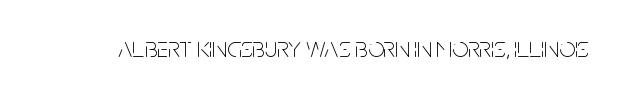
Q: Is the text bold? A: No.
Q: Is the text italic (slanted)? A: No, it is upright.
Q: Is the typeface a serif or a sans-serif typeface? A: Sans-serif.
Q: Is the text underlined? A: No.
Q: Is the spacing between letters normal or unusually wide? A: Normal.
Q: Width (condensed, normal, or wide)? A: Condensed.
Q: Stroke contrast? A: Low.
Q: x-height? A: Large.
Q: Monospaced? A: No.
